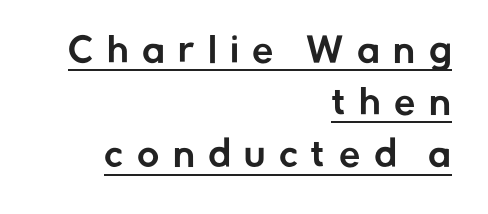
The type family on display is of the sans-serif kind. A rule runs beneath these lines of type. Leading matches the norm, producing a regular column. Varying glyph widths throughout — classic text-font behaviour.
